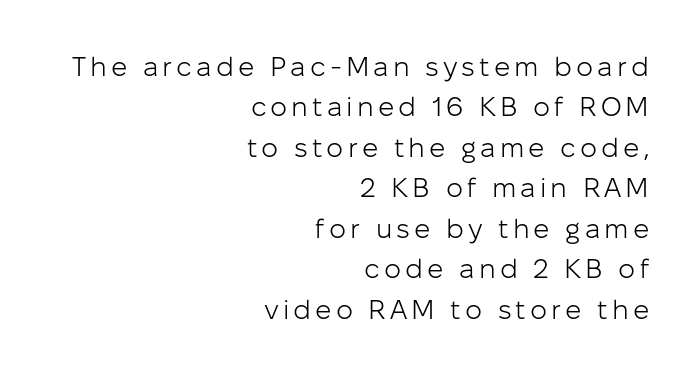
Q: Is the text bold? A: No.
Q: Is the text italic (slanted)? A: No, it is upright.
Q: Is the text underlined? A: No.
Q: How is the paragraph aligned? A: Right-aligned.
Q: Is the spacing between lines tight, normal or loose? A: Normal.
